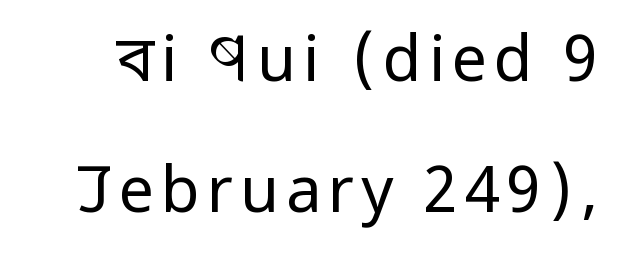
Q: Is the text bold? A: No.
Q: Is the text italic (slanted)? A: No, it is upright.
Q: Is the typeface a serif or a sans-serif typeface? A: Sans-serif.
Q: Is the text underlined? A: No.
Q: Is the spacing between lines tight, normal or loose? A: Loose.
Q: Width (condensed, normal, or wide)? A: Condensed.
Q: Stroke contrast? A: Low.
Q: x-height? A: Large.
Q: Monospaced? A: No.
